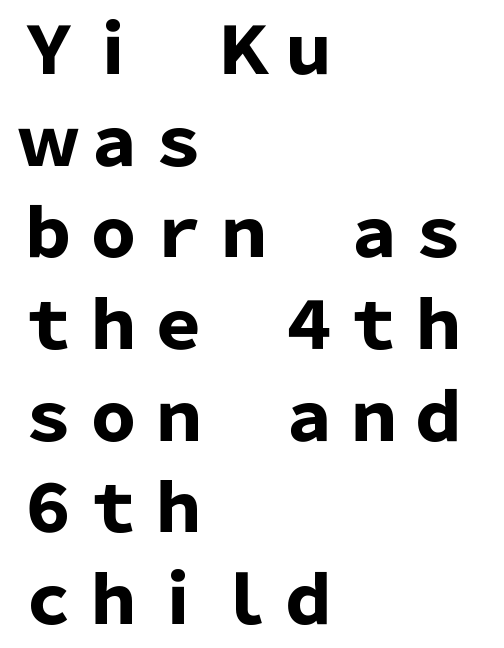
Q: Is the text bold? A: Yes.
Q: Is the text italic (slanted)? A: No, it is upright.
Q: Is the typeface a serif or a sans-serif typeface? A: Sans-serif.
Q: Is the text underlined? A: No.
Q: How is the paragraph aligned? A: Left-aligned.
Q: Is the spacing between letters normal or unusually wide? A: Normal.
Q: Is the spacing between lines tight, normal or loose? A: Normal.
Q: Width (condensed, normal, or wide)? A: Normal.
Q: Stroke contrast? A: Low.
Q: x-height? A: Medium.
Q: Monospaced? A: No.
